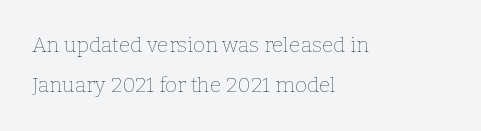
Q: Is the text bold? A: No.
Q: Is the text italic (slanted)? A: No, it is upright.
Q: Is the text underlined? A: No.
Q: How is the paragraph aligned? A: Left-aligned.
Q: Is the spacing between letters normal or unusually wide? A: Normal.
Q: Is the spacing between lines tight, normal or loose? A: Loose.
